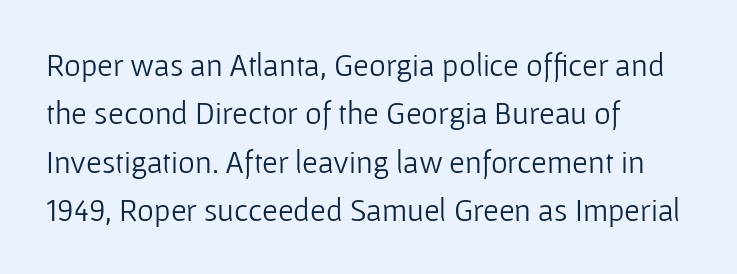
Caption: standard tracking, unaltered. When letters stand straight like this, we call the style roman or upright. The lines sit at an ordinary, default distance from one another. The glyphs in this specimen are sans serif. Check the space under the baseline: it is left empty.
